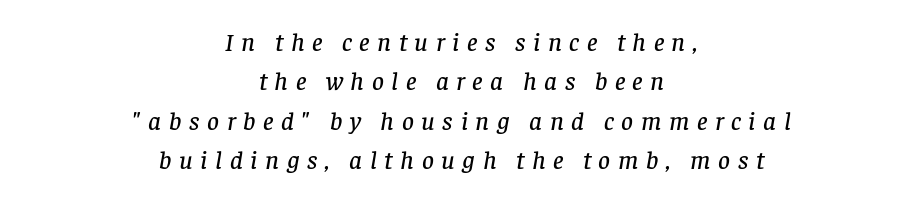
The lettering tilts uniformly, giving the passage an italic look. Regarding leading, the lines here are spaced in the standard way. Glyph-to-glyph distance is far greater than everyday printed text. The strip under each line holds only bare page. Every row of glyphs is offset so its center matches the block's center.
